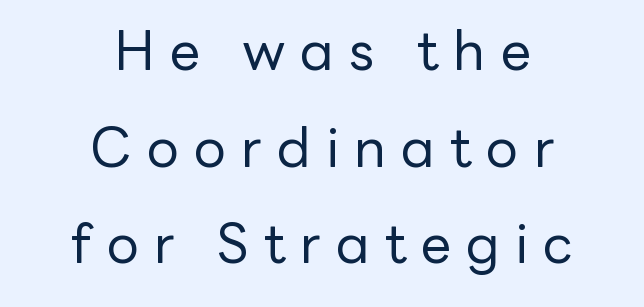
Type without underlining. The passage shown is typeset with a sans-serif family. A typesetter would call this proportional, since set widths differ per character. Layout note: lines centered.
